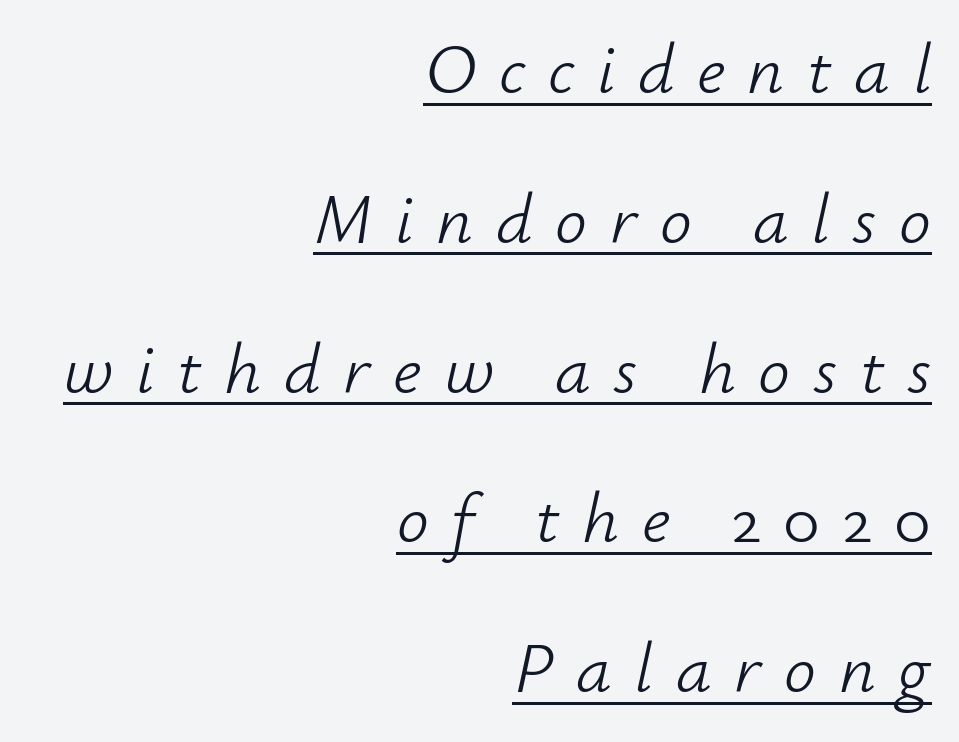
{"italic": "yes", "lean": "right", "slant_degrees": 12, "bold": "no", "weight": "light", "width": "normal", "stroke_contrast": "low", "x_height": "small", "monospaced": "no", "underline": "yes", "align": "right", "line_spacing": "loose", "line_spacing_ratio": 2.11, "letter_spacing": "wide", "letter_spacing_em": 0.32, "glyph_px": 71}
